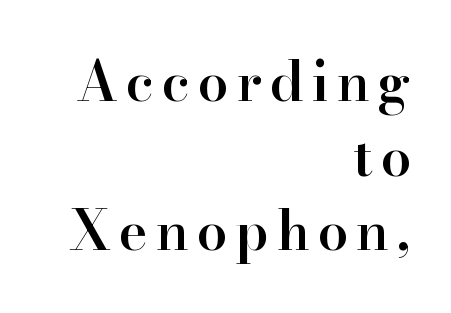
Q: Is the text bold? A: Semi-bold.
Q: Is the text italic (slanted)? A: No, it is upright.
Q: Is the typeface a serif or a sans-serif typeface? A: Serif.
Q: Is the text underlined? A: No.
Q: How is the paragraph aligned? A: Right-aligned.
Q: Is the spacing between lines tight, normal or loose? A: Normal.
Q: Width (condensed, normal, or wide)? A: Normal.
Q: Stroke contrast? A: High.
Q: x-height? A: Small.
Q: Monospaced? A: No.
